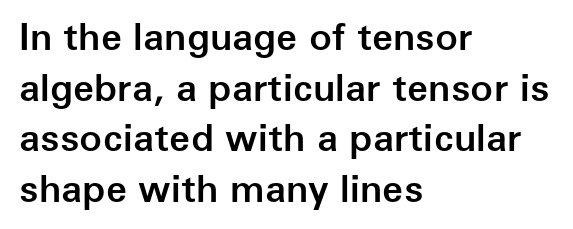
Only glyphs here, with clear space below each row. Do the characters align in a grid? No, the font is proportional. The line-height multiplier appears to be the usual default. How heavy is the stroke? Medium-heavy — a semibold, shy of bold. Every stem runs plumb, perpendicular to the baseline.
